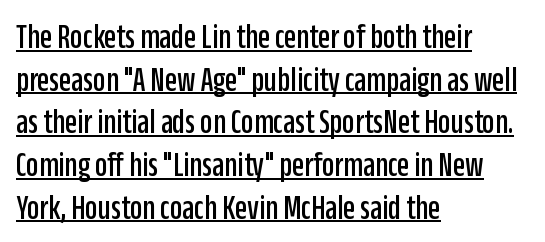
Q: Is the text italic (slanted)? A: No, it is upright.
Q: Is the typeface a serif or a sans-serif typeface? A: Sans-serif.
Q: Is the text underlined? A: Yes.
Q: How is the paragraph aligned? A: Left-aligned.
Q: Is the spacing between letters normal or unusually wide? A: Normal.
Q: Width (condensed, normal, or wide)? A: Condensed.
Q: Stroke contrast? A: Low.
Q: x-height? A: Large.
Q: Monospaced? A: No.
